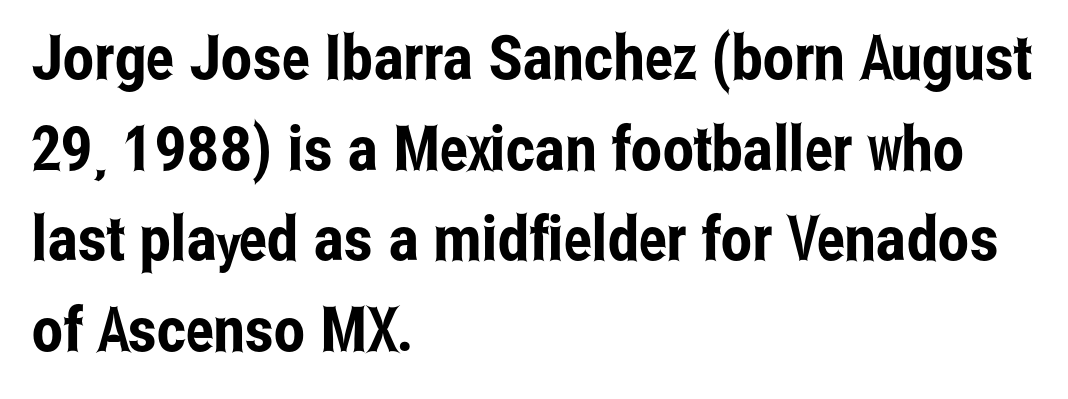
The passage shown has conventional tracking throughout. Glance below the letters and you will spot only blank space. Nope, not italic — everything's standing straight. The text was rendered using a sans face with plain stroke endings.
